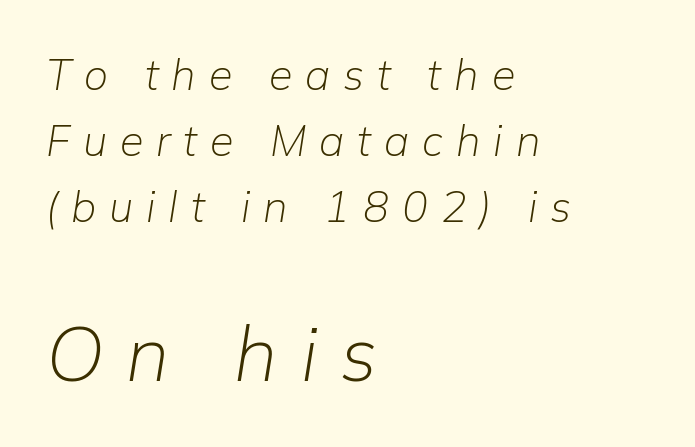
{"italic": "yes", "lean": "right", "slant_degrees": 9, "bold": "no", "weight": "light", "width": "normal", "stroke_contrast": "low", "x_height": "medium", "monospaced": "no", "underline": "no", "align": "left", "line_spacing": "normal", "line_spacing_ratio": 1.53, "letter_spacing": "wide", "letter_spacing_em": 0.3, "larger_block": "second", "size_ratio": 1.77, "glyph_px": 76}
